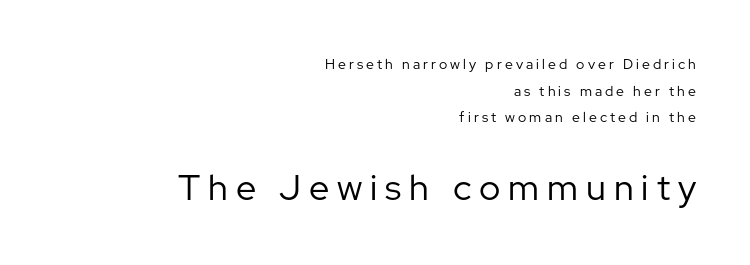
Q: Is the text bold? A: No.
Q: Is the text italic (slanted)? A: No, it is upright.
Q: Is the typeface a serif or a sans-serif typeface? A: Sans-serif.
Q: Is the text underlined? A: No.
Q: How is the paragraph aligned? A: Right-aligned.
Q: Is the spacing between letters normal or unusually wide? A: Unusually wide.
Q: Is the spacing between lines tight, normal or loose? A: Loose.
Q: Which block of text is set in a larger size, the first (top) or the second (bottom)? A: The second (bottom) one.
Q: Width (condensed, normal, or wide)? A: Normal.
Q: Stroke contrast? A: Low.
Q: x-height? A: Medium.
Q: Monospaced? A: No.
